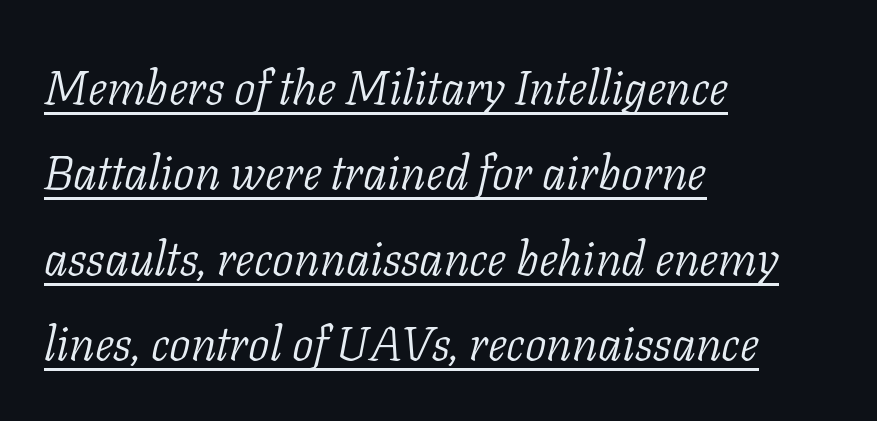
{"serif": "yes", "italic": "yes", "lean": "right", "slant_degrees": 11, "bold": "no", "weight": "light", "width": "normal", "stroke_contrast": "low", "x_height": "medium", "monospaced": "no", "underline": "yes", "align": "left", "line_spacing_ratio": 1.78, "letter_spacing": "normal", "letter_spacing_em": 0.0, "glyph_px": 48}
